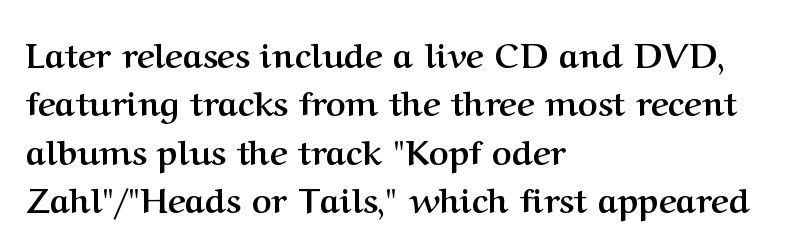
The image shows 34 px semibold serif type, upright; set left-aligned, normal line spacing (1.42x), normal letter spacing, not underlined; medium stroke contrast and a medium x-height.
